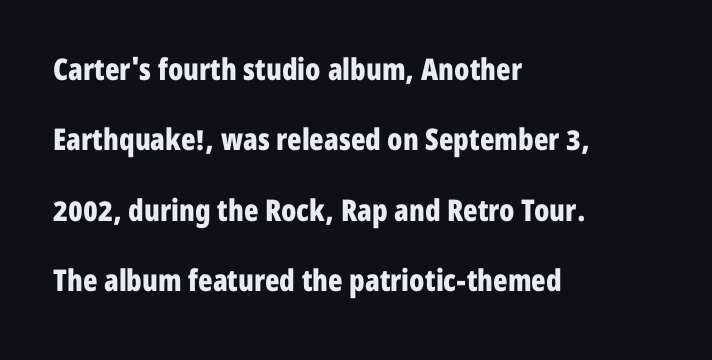
Q: Is the text bold? A: Yes.
Q: Is the text italic (slanted)? A: No, it is upright.
Q: Is the typeface a serif or a sans-serif typeface? A: Sans-serif.
Q: Is the text underlined? A: No.
Q: How is the paragraph aligned? A: Left-aligned.
Q: Is the spacing between letters normal or unusually wide? A: Normal.
Q: Is the spacing between lines tight, normal or loose? A: Loose.
Q: Width (condensed, normal, or wide)? A: Condensed.
Q: Stroke contrast? A: Low.
Q: x-height? A: Medium.
Q: Monospaced? A: No.
